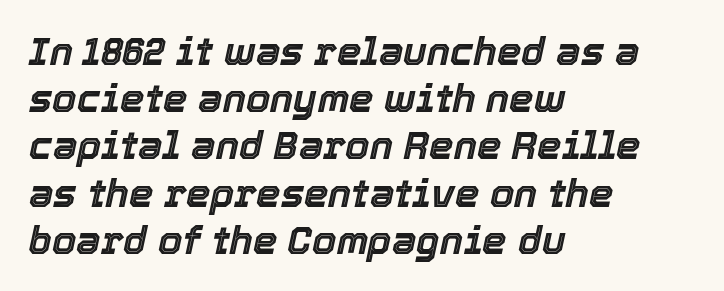
The image shows 39 px text type, italic (leaning right); set left-aligned, line spacing 1.21x, normal letter spacing, not underlined; a medium x-height.
